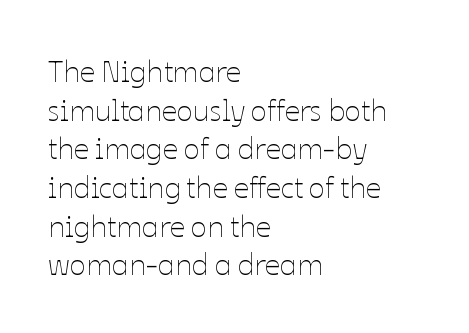
The image shows 30 px thin type, upright; set left-aligned, normal line spacing (1.29x), normal letter spacing, not underlined; low stroke contrast and a medium x-height.
